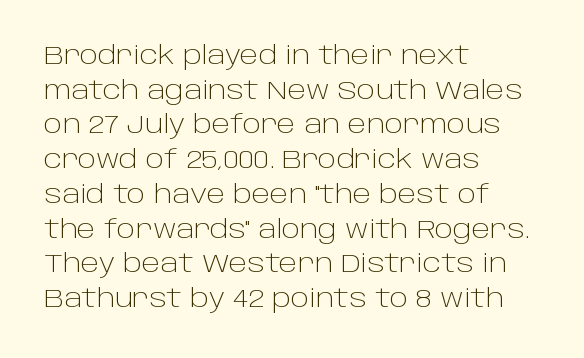
The image shows 25 px text type, upright; set left-aligned, normal line spacing (1.39x), normal letter spacing, not underlined.
